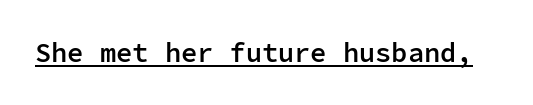
{"italic": "no", "bold": "semi", "underline": "yes", "letter_spacing": "normal", "letter_spacing_em": 0.0, "glyph_px": 27}
